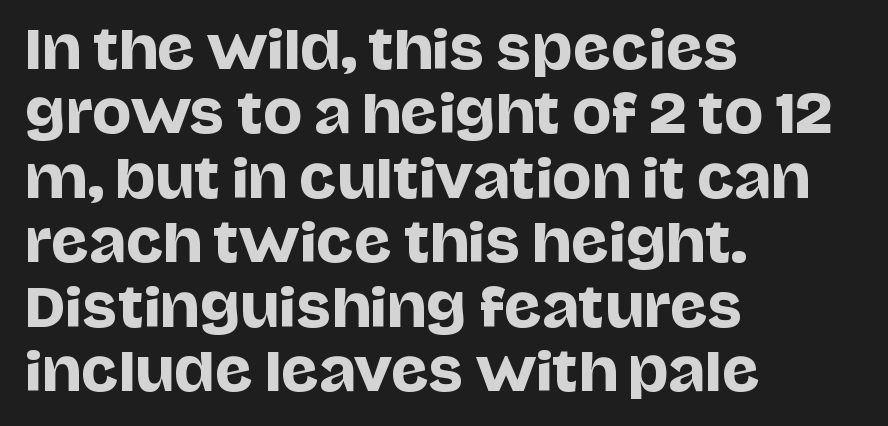
The baseline area is clear. Notice how the passage keeps a crisp vertical edge on the left only. The letters sit at their default tracking, neither squeezed nor spread. This sample has the flowing, uneven cadence of proportional lettering. The designer went with a sans here, leaving each stem footless. Every stem runs plumb, perpendicular to the baseline.
